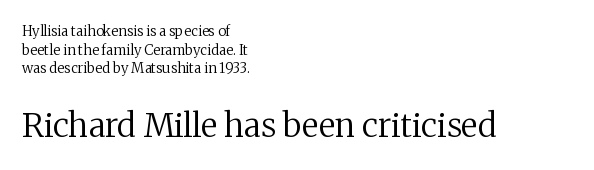
Q: Is the text bold? A: No.
Q: Is the text italic (slanted)? A: No, it is upright.
Q: Is the typeface a serif or a sans-serif typeface? A: Serif.
Q: Is the text underlined? A: No.
Q: How is the paragraph aligned? A: Left-aligned.
Q: Is the spacing between letters normal or unusually wide? A: Normal.
Q: Is the spacing between lines tight, normal or loose? A: Normal.
Q: Which block of text is set in a larger size, the first (top) or the second (bottom)? A: The second (bottom) one.
Q: Width (condensed, normal, or wide)? A: Normal.
Q: Stroke contrast? A: Medium.
Q: x-height? A: Medium.
Q: Monospaced? A: No.
